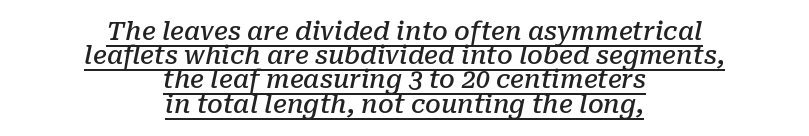
The image shows 25 px text type, italic (leaning right); set centered, tight line spacing (0.97x), normal letter spacing, underlined.
